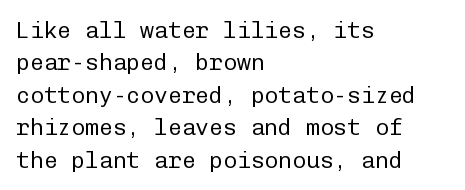
{"italic": "no", "bold": "no", "underline": "no", "align": "left", "line_spacing": "normal", "line_spacing_ratio": 1.41, "letter_spacing": "normal", "letter_spacing_em": 0.0, "glyph_px": 23}
